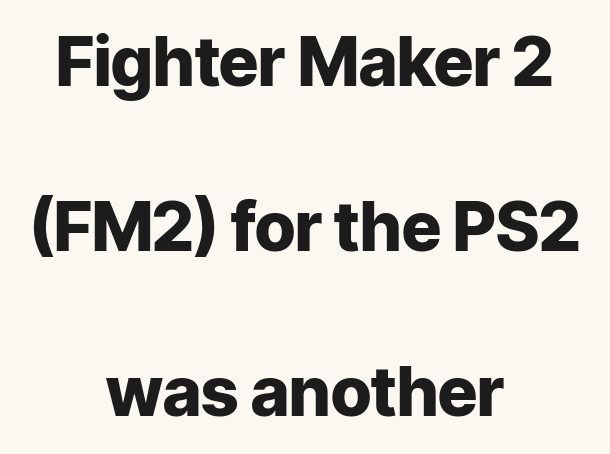
The image shows 68 px heavy sans-serif type, upright; set centered, loose line spacing (2.43x), normal letter spacing, not underlined; low stroke contrast and a medium x-height.
